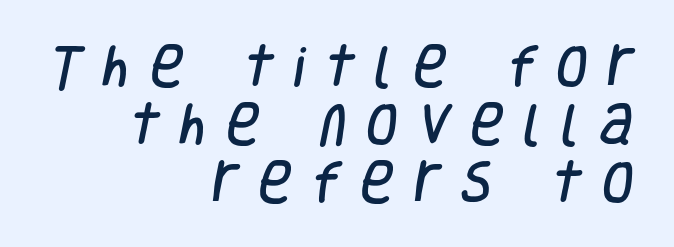
A clean baseline with only descenders dipping below it. Font category for this specimen: sans-serif. Leading matches the norm, producing a regular column. Is the block centered? No — it sits flush against the right margin. This sample has the flowing, uneven cadence of proportional lettering.
